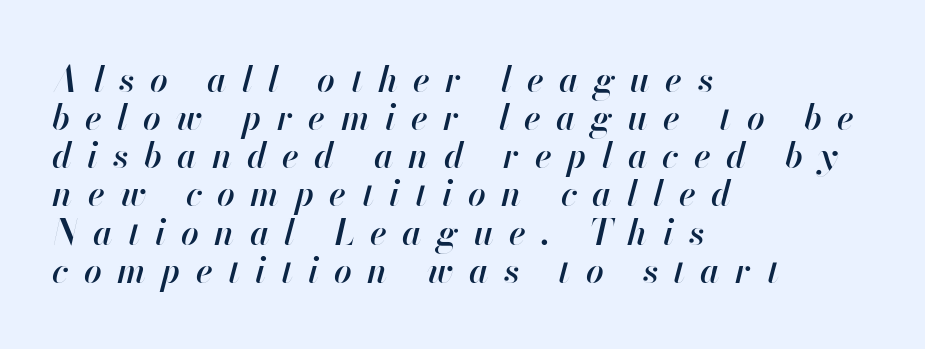
The image shows 35 px semibold type, italic (leaning right); set left-aligned, tight line spacing (1.09x), unusually wide letter spacing (+0.44 em), not underlined; high stroke contrast and a small x-height.
